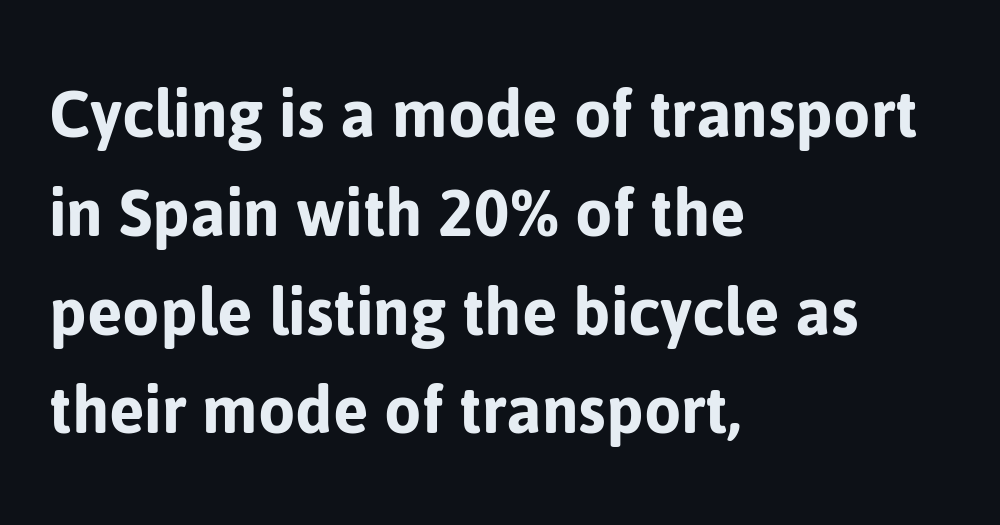
Underlining? Definitely not there. Letter spacing: default. Whoever set this chose a conventional vertical rhythm. Are there feet on the stems? There aren't — it's a sans. Characters remain perfectly vertical along every line.
